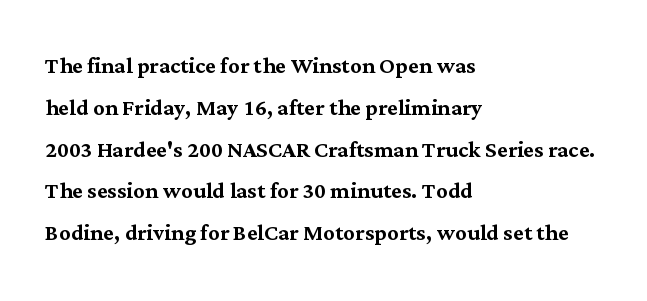
Q: Is the text italic (slanted)? A: No, it is upright.
Q: Is the typeface a serif or a sans-serif typeface? A: Serif.
Q: Is the text underlined? A: No.
Q: How is the paragraph aligned? A: Left-aligned.
Q: Is the spacing between letters normal or unusually wide? A: Normal.
Q: Is the spacing between lines tight, normal or loose? A: Normal.
Q: Width (condensed, normal, or wide)? A: Normal.
Q: Stroke contrast? A: Medium.
Q: x-height? A: Medium.
Q: Monospaced? A: No.
